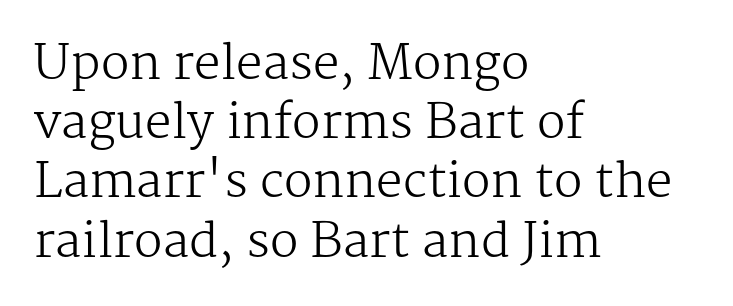
{"serif": "yes", "italic": "no", "bold": "no", "weight": "regular", "width": "normal", "stroke_contrast": "medium", "x_height": "medium", "monospaced": "no", "underline": "no", "align": "left", "line_spacing": "normal", "line_spacing_ratio": 1.26, "letter_spacing": "normal", "letter_spacing_em": 0.0, "glyph_px": 47}
